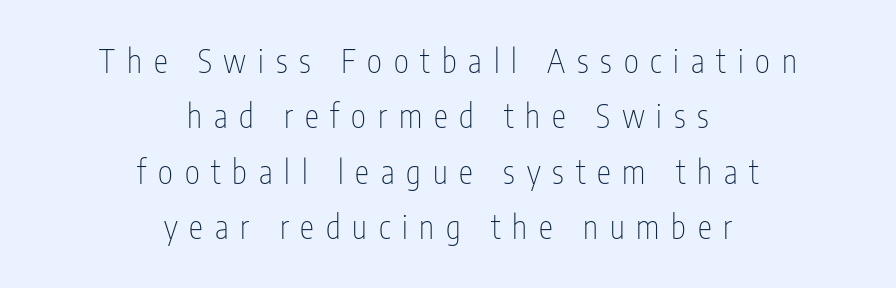
{"serif": "no", "italic": "no", "bold": "no", "weight": "thin", "width": "condensed", "stroke_contrast": "low", "x_height": "medium", "monospaced": "no", "underline": "no", "align": "center", "line_spacing_ratio": 1.73, "letter_spacing": "wide", "letter_spacing_em": 0.37, "glyph_px": 32}
